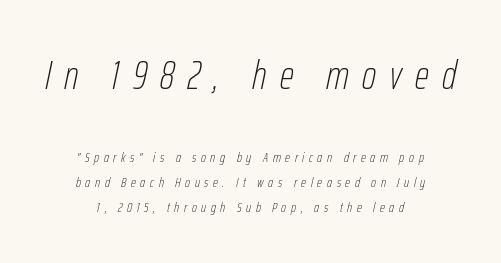
Quick note: underline off. The characters are drawn with everyday or finer stroke widths. The face used here is proportionally spaced, like ordinary book or web type. If you folded the block vertically in half, each line would mirror itself in length.
